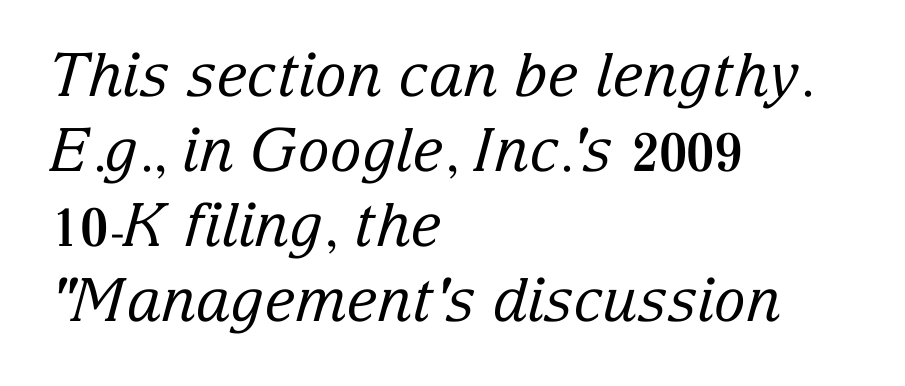
Nothing heavy about these letters — not bold at all. Note: serifs present on the glyphs. Every row of glyphs begins at an identical x-position on the left. The passage shown is typed in a proportional face where columns would drift. The glyphs look as if they've been sheared to an angle.
